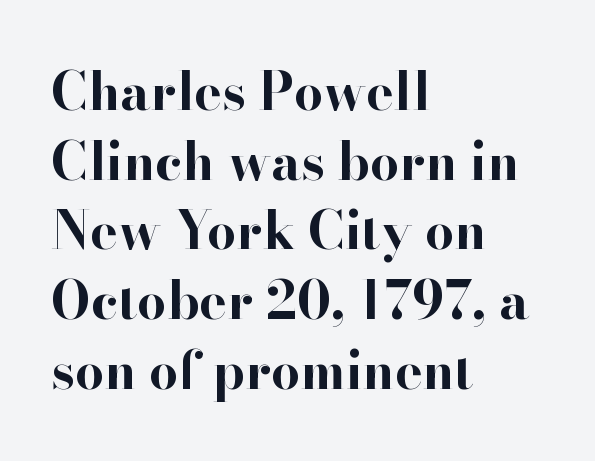
Emphasis by weight is at full strength: bold. Little horizontal feet cap the strokes, marking this as serif type. The paragraph shown leans on its left margin. A typesetter would call this proportional, since set widths differ per character.
